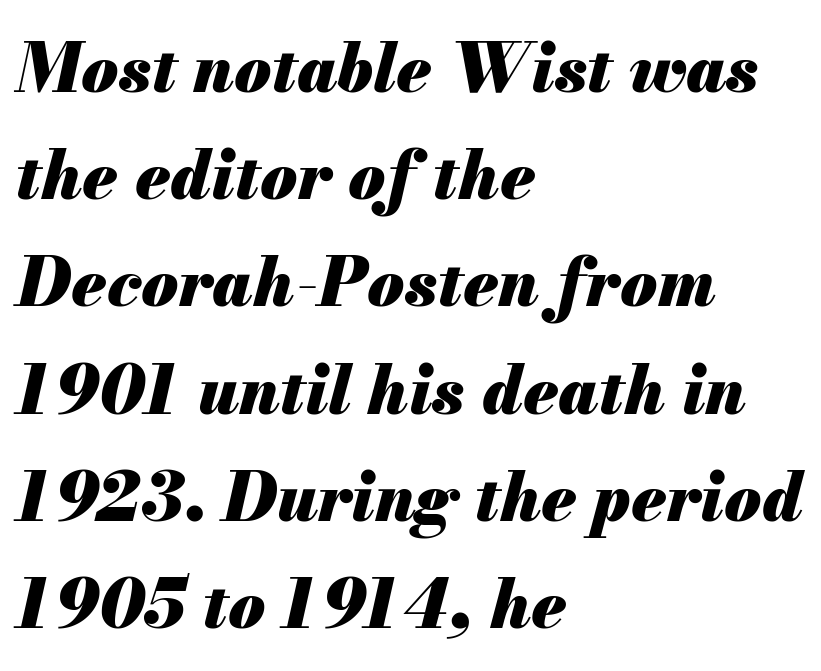
Q: Is the text bold? A: Yes.
Q: Is the text italic (slanted)? A: Yes, it leans right by about 13 degrees.
Q: Is the text underlined? A: No.
Q: How is the paragraph aligned? A: Left-aligned.
Q: Is the spacing between letters normal or unusually wide? A: Normal.
Q: Is the spacing between lines tight, normal or loose? A: Normal.
Q: Width (condensed, normal, or wide)? A: Normal.
Q: Stroke contrast? A: Medium.
Q: x-height? A: Small.
Q: Monospaced? A: No.
